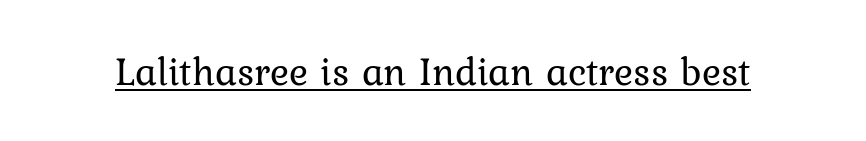
{"italic": "no", "bold": "no", "weight": "regular", "width": "normal", "stroke_contrast": "low", "x_height": "medium", "monospaced": "no", "underline": "yes", "letter_spacing": "normal", "letter_spacing_em": 0.0, "glyph_px": 40}
